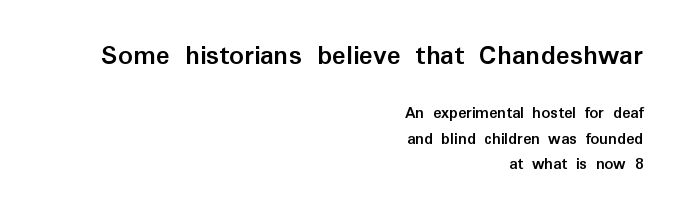
Compared with typical paragraphs, the rows here are spaced about the same. The face used here is proportionally spaced, like ordinary book or web type. Posture: upright roman. Standard letterfit; no display-style spreading of the glyphs. Short and long lines alike share a common ending point at right. Honestly, there is no underline to notice here at all.
